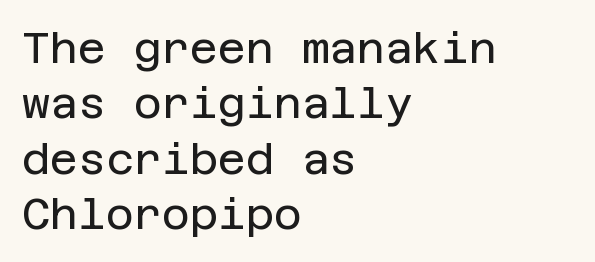
Q: Is the text bold? A: No.
Q: Is the text italic (slanted)? A: No, it is upright.
Q: Is the typeface a serif or a sans-serif typeface? A: Sans-serif.
Q: Is the text underlined? A: No.
Q: How is the paragraph aligned? A: Left-aligned.
Q: Is the spacing between letters normal or unusually wide? A: Normal.
Q: Is the spacing between lines tight, normal or loose? A: Normal.
Q: Width (condensed, normal, or wide)? A: Normal.
Q: Stroke contrast? A: Low.
Q: x-height? A: Large.
